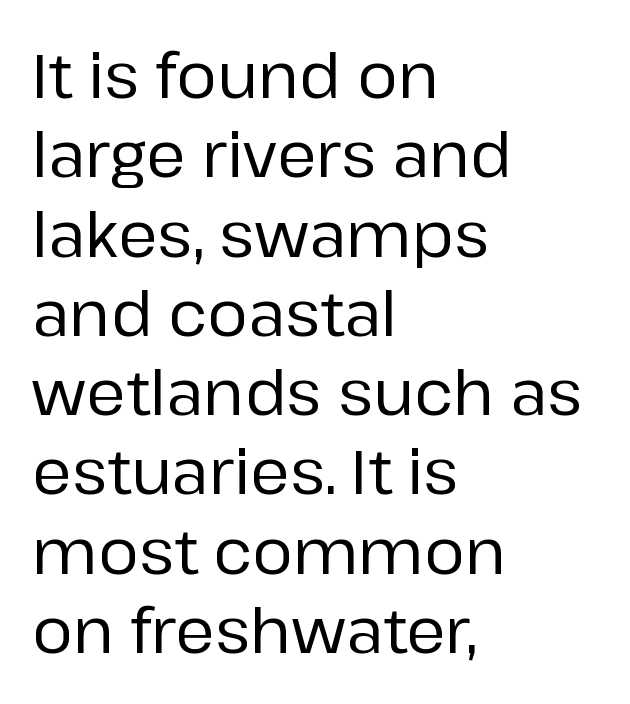
If you drew a ruler down the left edge, every line would touch it. Glyph-to-glyph distance matches everyday printed text. A roman cut, with each character standing at attention. Think of a printed novel: that variable character pitch is what you see here. Descenders hang freely into open space. The rendering uses a moderate line-height, typical for paragraphs.
